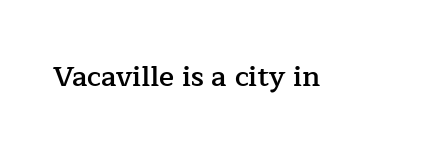
{"serif": "yes", "italic": "no", "bold": "semi", "weight": "semibold", "width": "normal", "stroke_contrast": "low", "x_height": "medium", "monospaced": "no", "underline": "no", "letter_spacing": "normal", "letter_spacing_em": 0.0, "glyph_px": 28}
